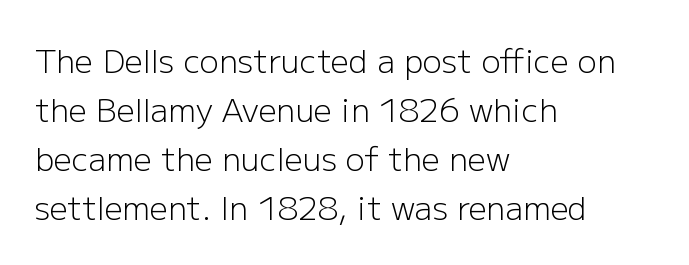
The typography opts for an upright posture over an oblique one. I'd call this a sans setting — the letters go barefoot. Caption: multi-line text, flush left, ragged right. Underlining? Definitely not there. The designer left line spacing at the default.
